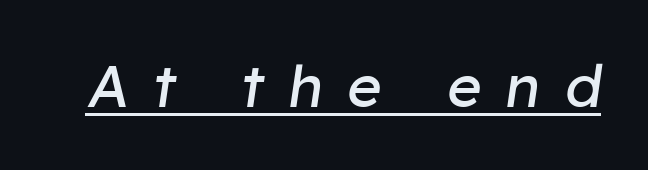
{"italic": "yes", "lean": "right", "slant_degrees": 8, "bold": "no", "weight": "regular", "width": "normal", "stroke_contrast": "low", "x_height": "medium", "monospaced": "no", "underline": "yes", "letter_spacing": "wide", "letter_spacing_em": 0.41, "glyph_px": 59}
